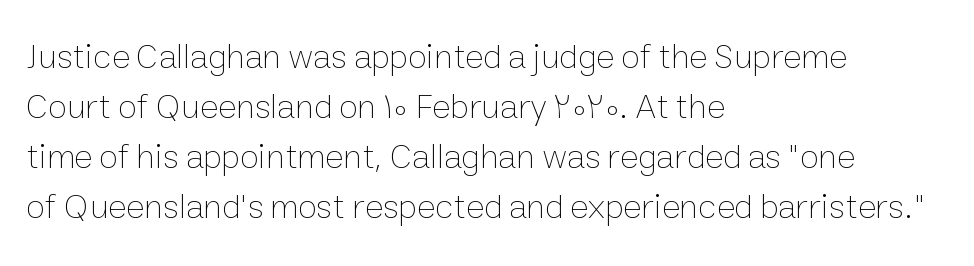
{"italic": "no", "bold": "no", "weight": "thin", "width": "normal", "stroke_contrast": "low", "x_height": "medium", "monospaced": "no", "underline": "no", "align": "left", "line_spacing": "normal", "line_spacing_ratio": 1.43, "letter_spacing": "normal", "letter_spacing_em": 0.0, "glyph_px": 35}
